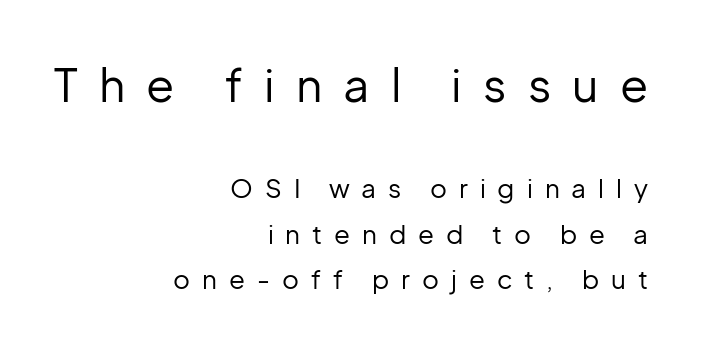
{"serif": "no", "italic": "no", "bold": "no", "weight": "regular", "width": "normal", "stroke_contrast": "low", "x_height": "medium", "monospaced": "no", "underline": "no", "align": "right", "line_spacing_ratio": 1.75, "letter_spacing": "wide", "letter_spacing_em": 0.46, "larger_block": "first", "size_ratio": 1.77, "glyph_px": 46}
